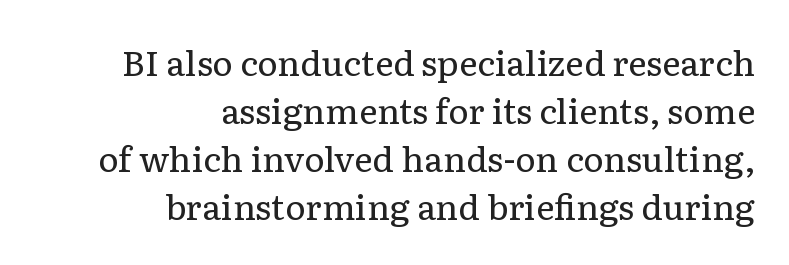
The passage shown is not underscored anywhere. Here the designer chose a conventional face with non-uniform glyph widths. Does the lettering tilt? It doesn't — this is upright. In terms of letterspacing, this is plain default setting.
